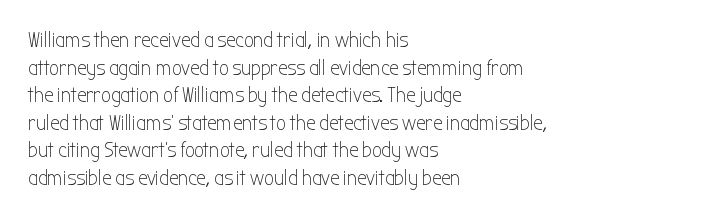
Teacher's note: observe the even left margin — that is flush-left alignment. The line texture is even and compact thanks to regular tracking. The lettering stays uniformly vertical, giving the passage a roman look. The baseline area is clear.
